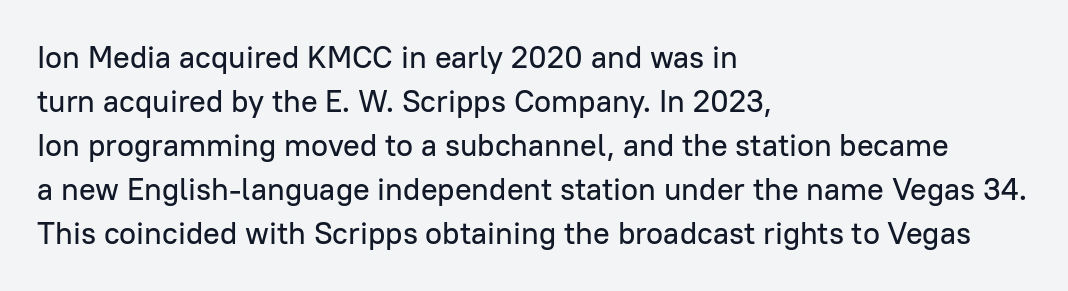
The space directly below the letters is spotless. Line beginnings align vertically; line endings do not. To sum up the face: it is a sans, with no serifs. Each letter keeps its own natural width here, so spacing adapts to shape. Does the leading feel generous? No, just average.
